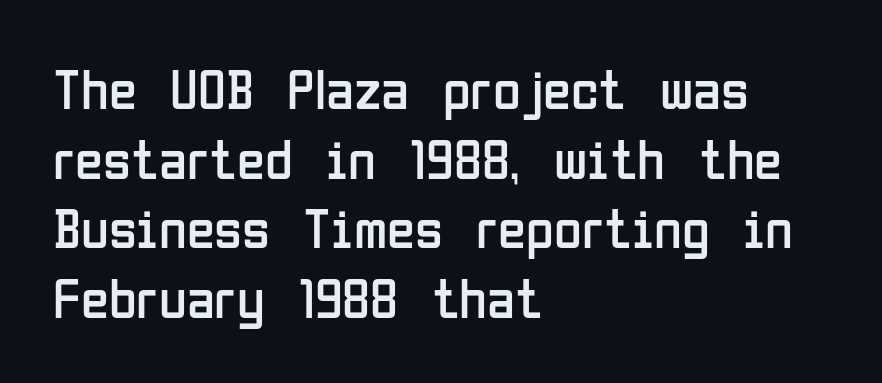
{"serif": "no", "italic": "no", "bold": "no", "weight": "regular", "width": "condensed", "stroke_contrast": "low", "x_height": "medium", "monospaced": "no", "underline": "no", "align": "left", "line_spacing_ratio": 1.22, "letter_spacing": "normal", "letter_spacing_em": 0.0, "glyph_px": 57}
